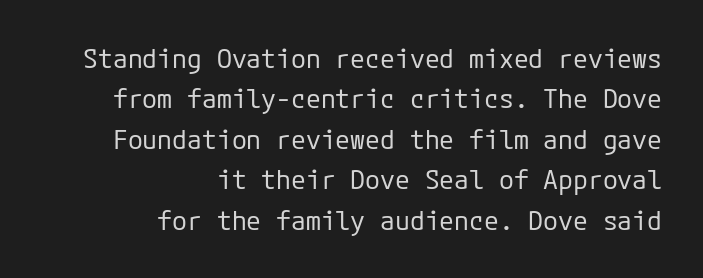
One-word summary of the alignment: right. These lines sit exactly where default settings would place them. A roman cut, with each character standing at attention. The passage shown is not underscored anywhere. Students, note that the glyphs here touch the page at normal intervals.
